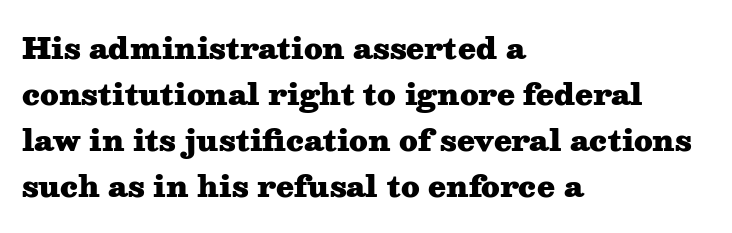
{"serif": "yes", "italic": "no", "bold": "yes", "weight": "heavy", "width": "wide", "stroke_contrast": "medium", "x_height": "medium", "monospaced": "no", "underline": "no", "align": "left", "line_spacing": "normal", "line_spacing_ratio": 1.59, "letter_spacing": "normal", "letter_spacing_em": 0.0, "glyph_px": 29}
